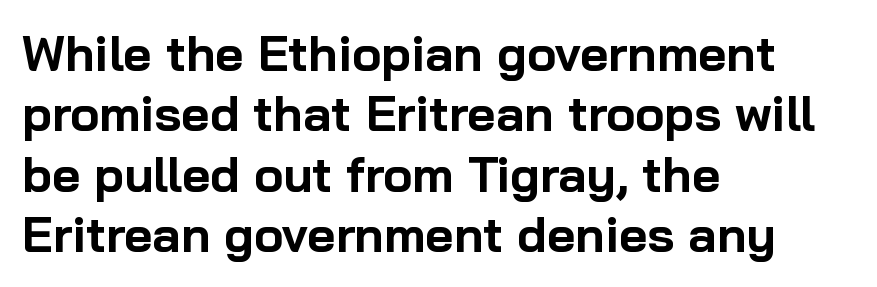
Quick note: underline off. The text was rendered using a sans face with plain stroke endings. Caption: bold face, heavy strokes. Inter-character spacing is left at the font's built-in metrics.
